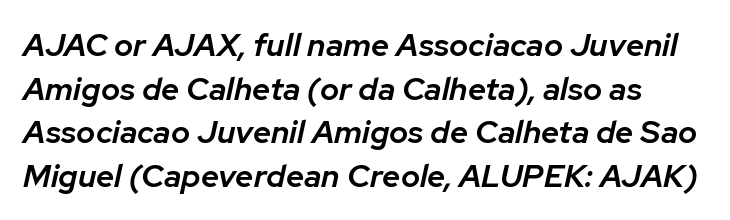
The rendering keeps characters at their native spacing. The vertical gap from one line to the next is medium. Check the space under the baseline: it is left empty. Do the characters align in a grid? No, the font is proportional. Quick note: italic.
